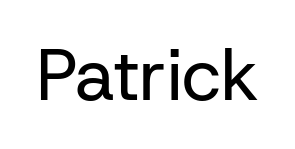
Q: Is the text bold? A: No.
Q: Is the text italic (slanted)? A: No, it is upright.
Q: Is the typeface a serif or a sans-serif typeface? A: Sans-serif.
Q: Is the text underlined? A: No.
Q: Is the spacing between letters normal or unusually wide? A: Normal.
Q: Width (condensed, normal, or wide)? A: Normal.
Q: Stroke contrast? A: Low.
Q: x-height? A: Medium.
Q: Monospaced? A: No.
